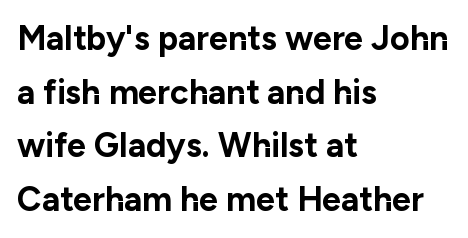
Q: Is the text bold? A: Yes.
Q: Is the text italic (slanted)? A: No, it is upright.
Q: Is the typeface a serif or a sans-serif typeface? A: Sans-serif.
Q: Is the text underlined? A: No.
Q: How is the paragraph aligned? A: Left-aligned.
Q: Is the spacing between letters normal or unusually wide? A: Normal.
Q: Is the spacing between lines tight, normal or loose? A: Normal.
Q: Width (condensed, normal, or wide)? A: Normal.
Q: Stroke contrast? A: Low.
Q: x-height? A: Medium.
Q: Monospaced? A: No.
